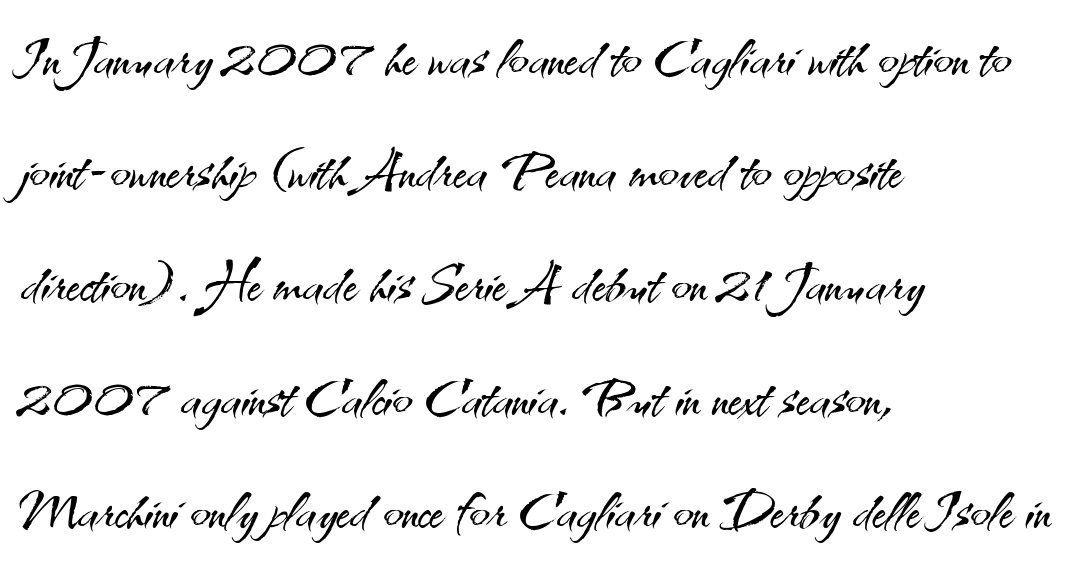
The image shows 74 px light sans-serif type; set left-aligned, normal line spacing (1.53x), normal letter spacing, not underlined; medium stroke contrast and a small x-height.
